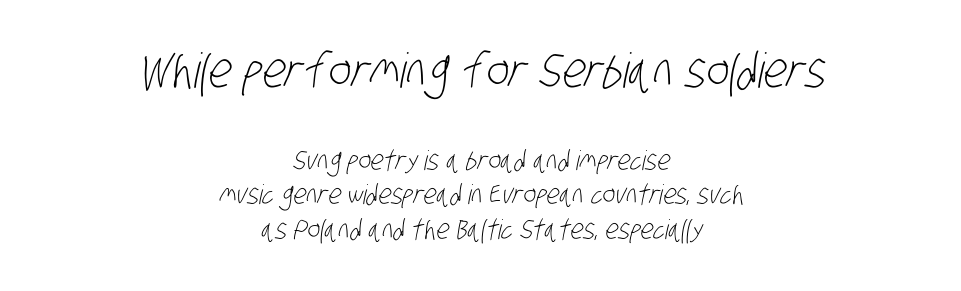
{"serif": "no", "bold": "no", "weight": "light", "width": "condensed", "stroke_contrast": "low", "x_height": "large", "monospaced": "no", "underline": "no", "align": "center", "line_spacing": "normal", "line_spacing_ratio": 1.28, "letter_spacing": "normal", "letter_spacing_em": 0.0, "larger_block": "first", "size_ratio": 1.78, "glyph_px": 48}
